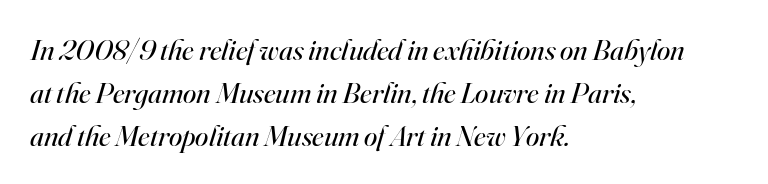
Q: Is the text bold? A: No.
Q: Is the text italic (slanted)? A: Yes, it leans right by about 16 degrees.
Q: Is the typeface a serif or a sans-serif typeface? A: Serif.
Q: Is the text underlined? A: No.
Q: How is the paragraph aligned? A: Left-aligned.
Q: Is the spacing between letters normal or unusually wide? A: Normal.
Q: Is the spacing between lines tight, normal or loose? A: Normal.
Q: Width (condensed, normal, or wide)? A: Normal.
Q: Stroke contrast? A: High.
Q: x-height? A: Small.
Q: Monospaced? A: No.
